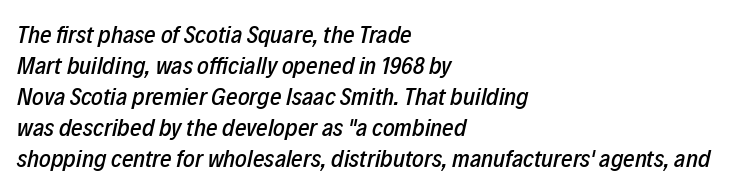
The image shows 25 px text type, italic (leaning right); set left-aligned, line spacing 1.24x, normal letter spacing, not underlined.
